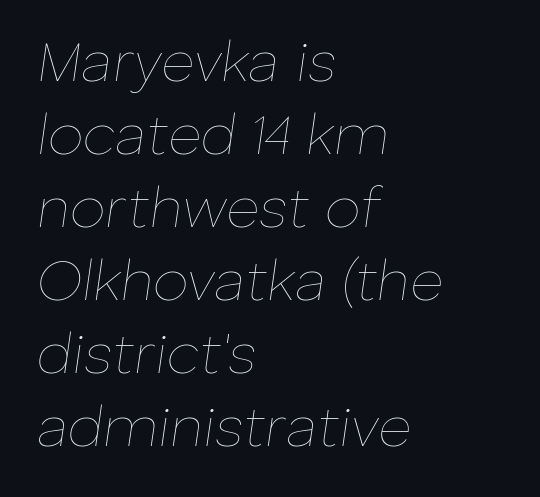
Q: Is the text bold? A: No.
Q: Is the text italic (slanted)? A: Yes, it leans right by about 8 degrees.
Q: Is the text underlined? A: No.
Q: How is the paragraph aligned? A: Left-aligned.
Q: Is the spacing between letters normal or unusually wide? A: Normal.
Q: Is the spacing between lines tight, normal or loose? A: Normal.
Q: Width (condensed, normal, or wide)? A: Normal.
Q: Stroke contrast? A: Low.
Q: x-height? A: Medium.
Q: Monospaced? A: No.
